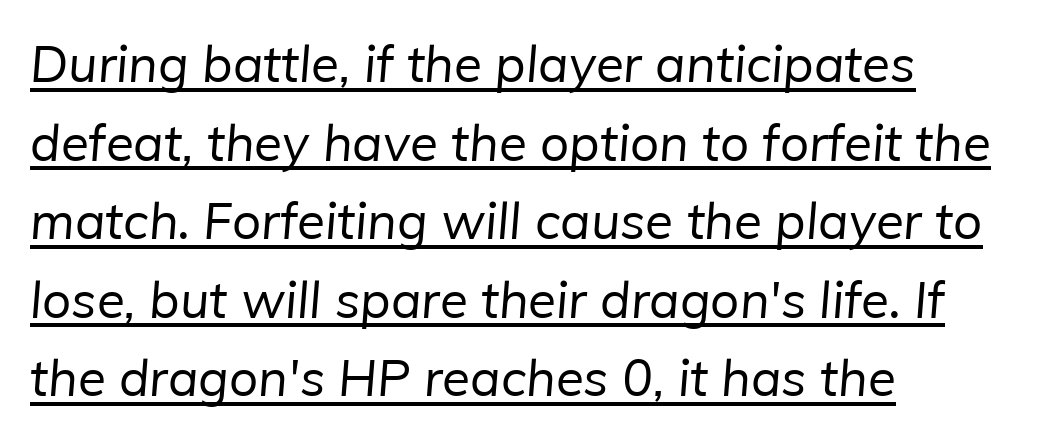
The image shows 51 px regular-weight sans-serif type; set left-aligned, normal line spacing (1.54x), normal letter spacing, underlined; low stroke contrast and a medium x-height.
